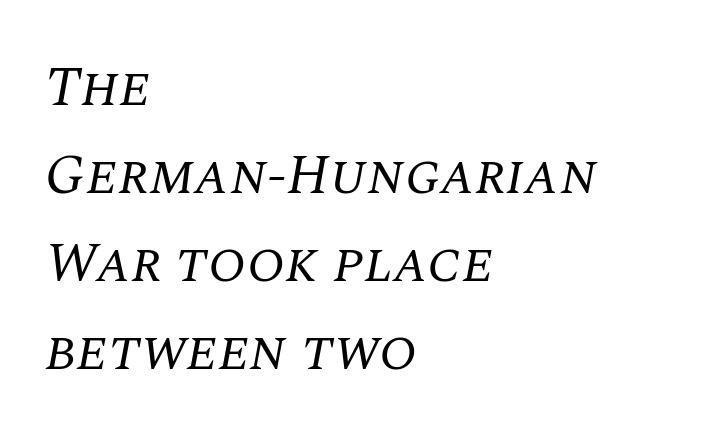
{"serif": "yes", "italic": "yes", "lean": "right", "slant_degrees": 10, "bold": "no", "weight": "regular", "width": "normal", "stroke_contrast": "medium", "x_height": "large", "monospaced": "no", "underline": "no", "align": "left", "line_spacing": "normal", "line_spacing_ratio": 1.57, "letter_spacing": "normal", "letter_spacing_em": 0.0, "glyph_px": 56}
